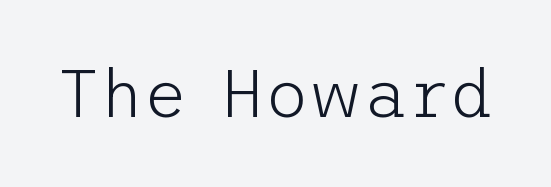
{"serif": "no", "italic": "no", "bold": "no", "weight": "light", "width": "normal", "stroke_contrast": "low", "x_height": "medium", "underline": "no", "letter_spacing": "normal", "letter_spacing_em": 0.0, "glyph_px": 67}
